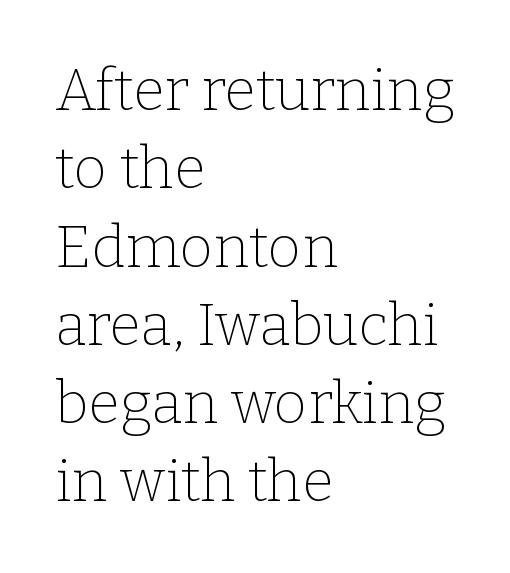
Q: Is the text bold? A: No.
Q: Is the text italic (slanted)? A: No, it is upright.
Q: Is the typeface a serif or a sans-serif typeface? A: Serif.
Q: Is the text underlined? A: No.
Q: How is the paragraph aligned? A: Left-aligned.
Q: Is the spacing between letters normal or unusually wide? A: Normal.
Q: Is the spacing between lines tight, normal or loose? A: Normal.
Q: Width (condensed, normal, or wide)? A: Normal.
Q: Stroke contrast? A: Low.
Q: x-height? A: Medium.
Q: Monospaced? A: No.
